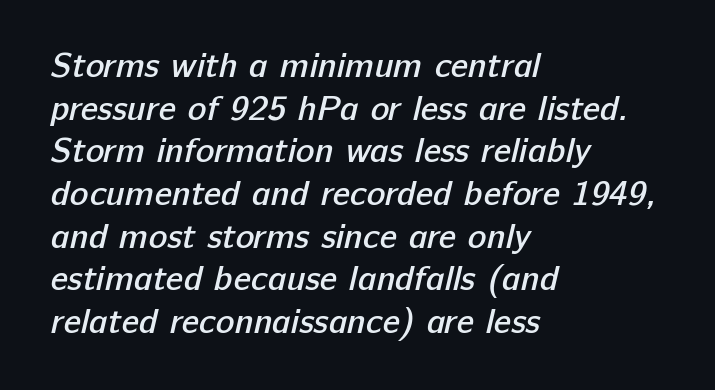
The image shows 35 px semibold sans-serif type; set left-aligned, line spacing 1.22x, normal letter spacing, not underlined; low stroke contrast and a medium x-height.
